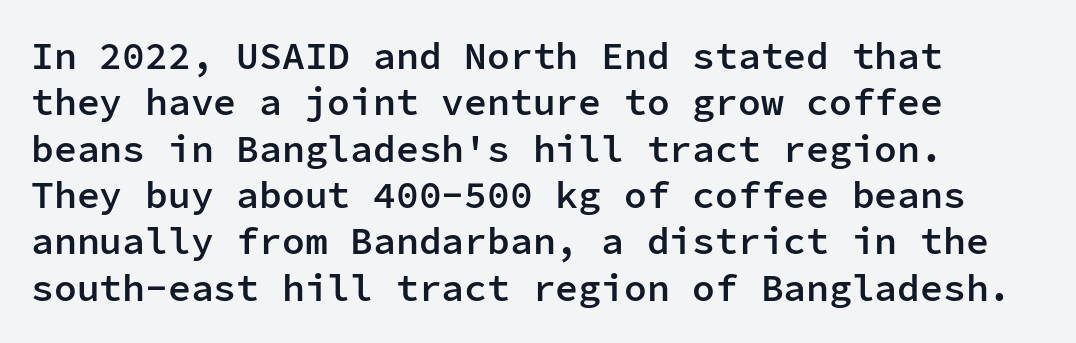
{"serif": "no", "italic": "no", "bold": "semi", "weight": "semibold", "width": "normal", "stroke_contrast": "low", "x_height": "medium", "monospaced": "yes", "underline": "no", "align": "left", "line_spacing_ratio": 1.22, "letter_spacing": "normal", "letter_spacing_em": 0.0, "glyph_px": 38}
